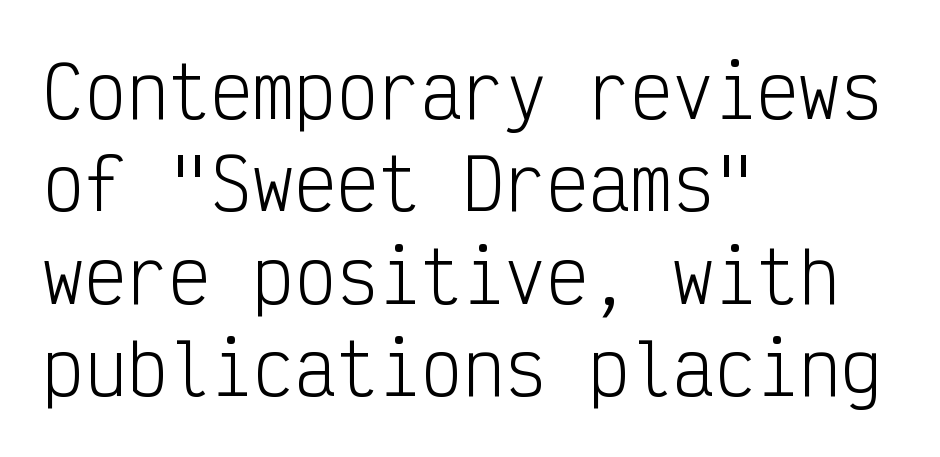
A typesetter would call this monospace, since all characters share one set width. A typesetter would label this face a sans. How are the letters spaced? Ordinarily, with no added tracking. The space beneath each line is pristine and unruled. Compared with typical paragraphs, the rows here are spaced about the same.
